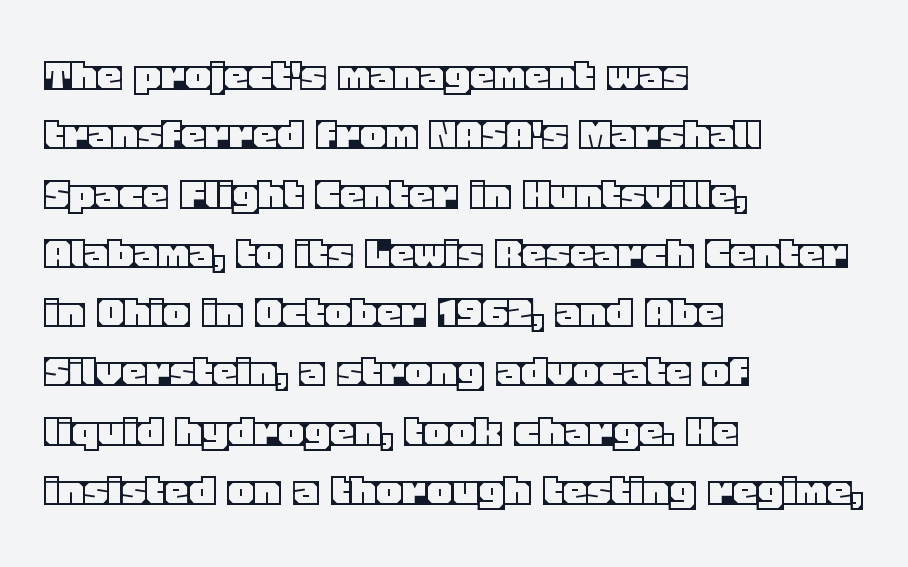
The image shows 49 px text type, upright; set left-aligned, line spacing 1.21x, normal letter spacing, not underlined; a large x-height.
